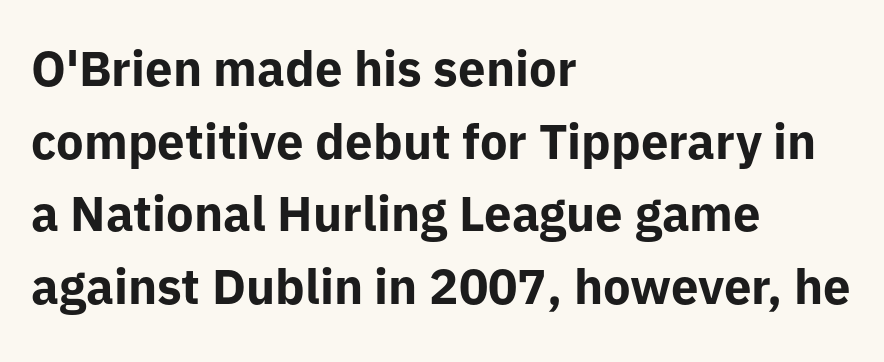
Successive baselines arrive at the customary interval. Has an underline been added? It has not. Examine the stroke ends and you'll find no serifs. Is this a fixed-width face? No — the glyphs have proportional, varying widths. The type is set solid horizontally, with unmodified tracking. Posture: straight, roman, zero tilt.
